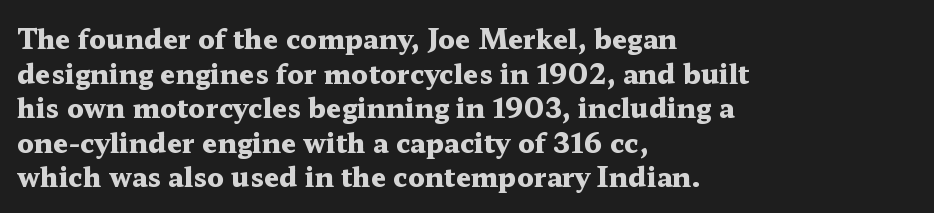
Compared with typical body copy, the letter spacing here is the same. The setting favours the left margin, as ordinary paragraphs usually do. Heft: maximum for text — a bold. Beneath every word, the page is bare. Successive baselines arrive at the customary interval. These lines were composed using upright roman letters.
